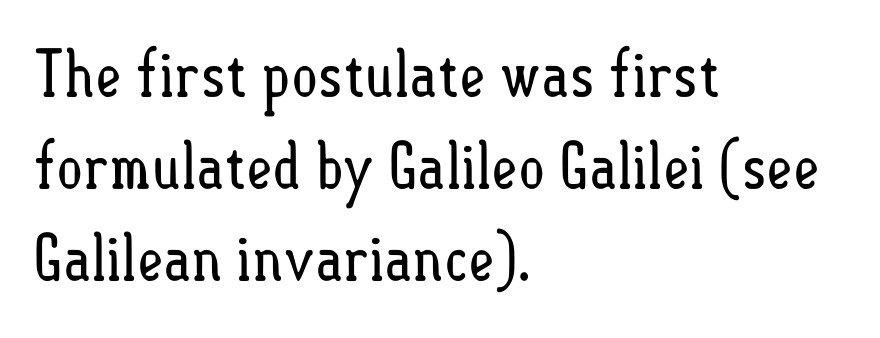
How are the letters spaced? Ordinarily, with no added tracking. Each letter keeps its own natural width here, so spacing adapts to shape. This sample is left-justified, so line endings fall wherever the words run out. The gap between lines stays unmarked.
